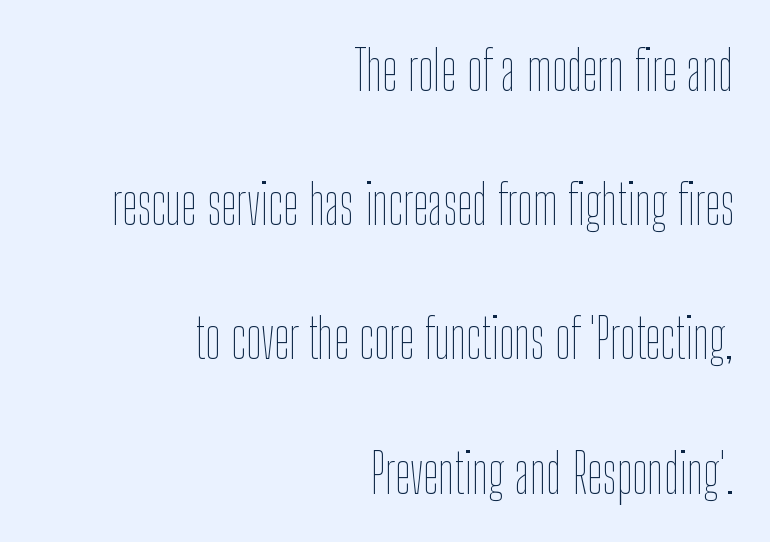
The image shows 55 px thin, condensed type, upright; set right-aligned, loose line spacing (2.44x), normal letter spacing, not underlined; low stroke contrast and a medium x-height.
